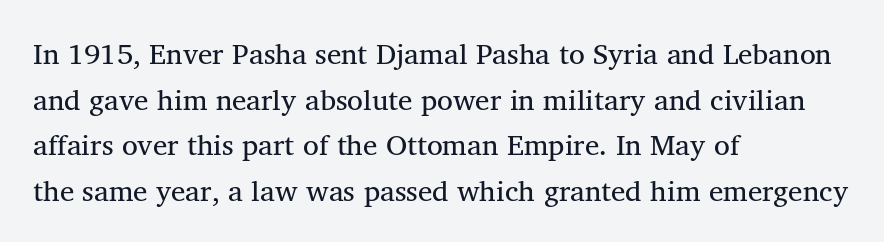
Q: Is the text bold? A: No.
Q: Is the typeface a serif or a sans-serif typeface? A: Serif.
Q: Is the text underlined? A: No.
Q: How is the paragraph aligned? A: Left-aligned.
Q: Is the spacing between letters normal or unusually wide? A: Normal.
Q: Is the spacing between lines tight, normal or loose? A: Normal.
Q: Width (condensed, normal, or wide)? A: Normal.
Q: Stroke contrast? A: Medium.
Q: x-height? A: Medium.
Q: Monospaced? A: No.
